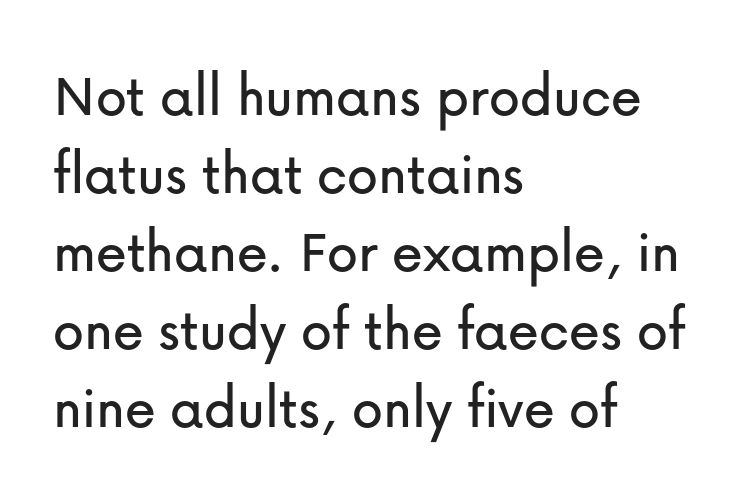
{"serif": "no", "italic": "no", "width": "normal", "stroke_contrast": "low", "x_height": "medium", "monospaced": "no", "underline": "no", "align": "left", "line_spacing": "normal", "line_spacing_ratio": 1.26, "letter_spacing": "normal", "letter_spacing_em": 0.0, "glyph_px": 62}
